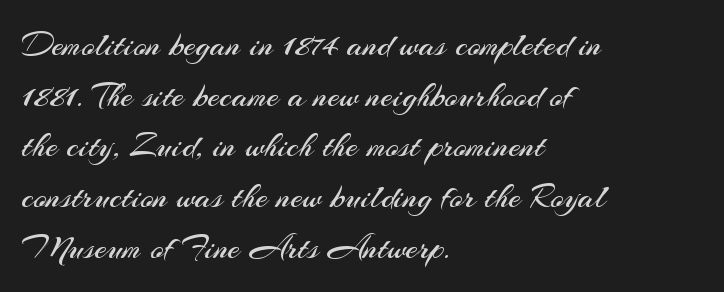
Underline: absent. Stroke mass is kept to a normal reading level or below. The rendering keeps characters at their native spacing. The passage is arranged the way most books set body copy — flush left. The rendering uses natural spacing where letterforms have individual widths.
